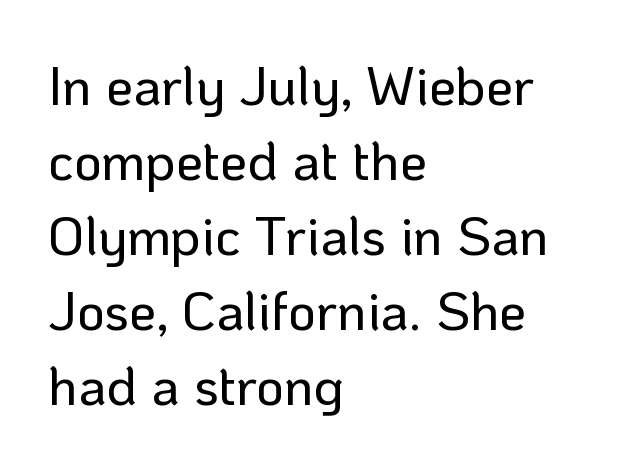
The face used here is rendered with its standard letterfit. The vertical gap from one line to the next is medium. Clear beneath every line of the passage. What kind of face is this? One without serifs — a sans. You can tell it's not italic because the verticals are truly vertical. In CSS terms this would be text-align: left.
